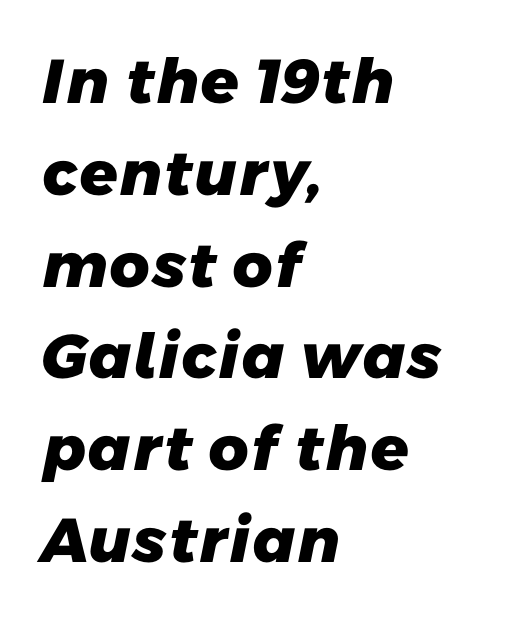
The image shows 62 px heavy sans-serif type; set left-aligned, normal line spacing (1.48x), normal letter spacing, not underlined; low stroke contrast and a medium x-height.
